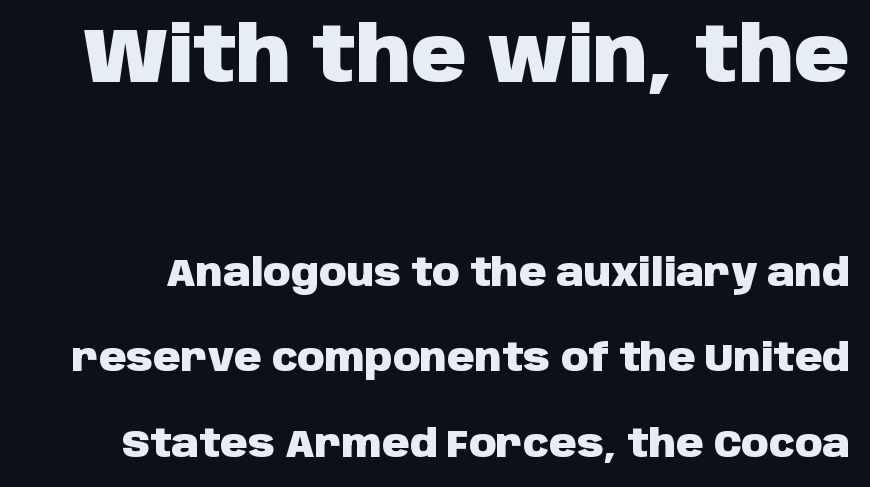
The image shows 77 px heavy sans-serif type, upright; set loose line spacing (2.25x), normal letter spacing, not underlined; the first (top) block is 2.03x larger; low stroke contrast and a large x-height.
